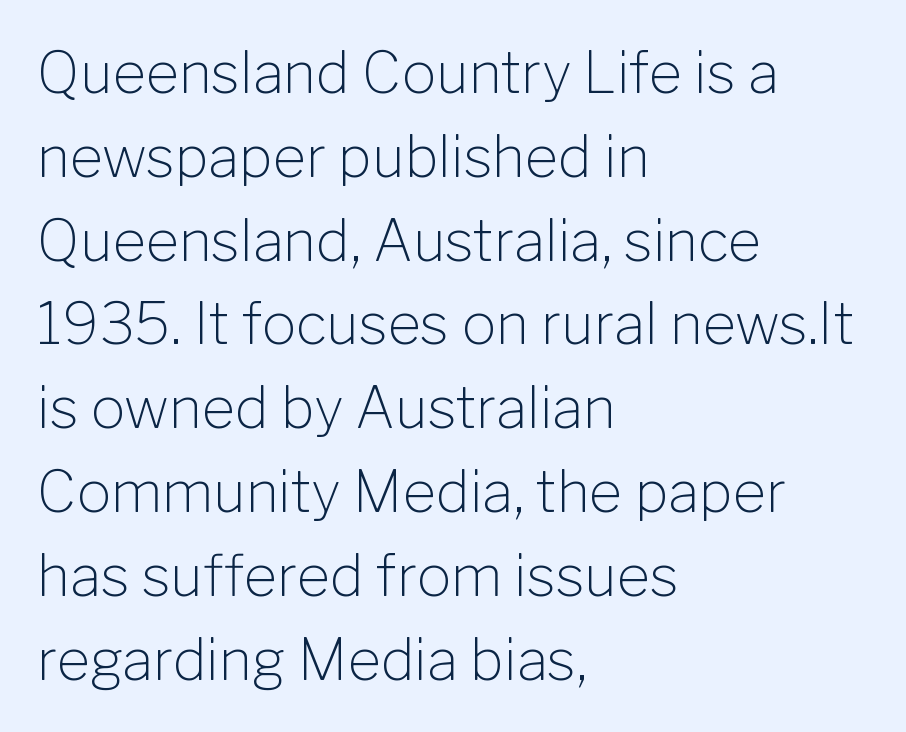
Q: Is the text bold? A: No.
Q: Is the text italic (slanted)? A: No, it is upright.
Q: Is the typeface a serif or a sans-serif typeface? A: Sans-serif.
Q: Is the text underlined? A: No.
Q: How is the paragraph aligned? A: Left-aligned.
Q: Is the spacing between letters normal or unusually wide? A: Normal.
Q: Is the spacing between lines tight, normal or loose? A: Normal.
Q: Width (condensed, normal, or wide)? A: Normal.
Q: Stroke contrast? A: Low.
Q: x-height? A: Medium.
Q: Monospaced? A: No.
